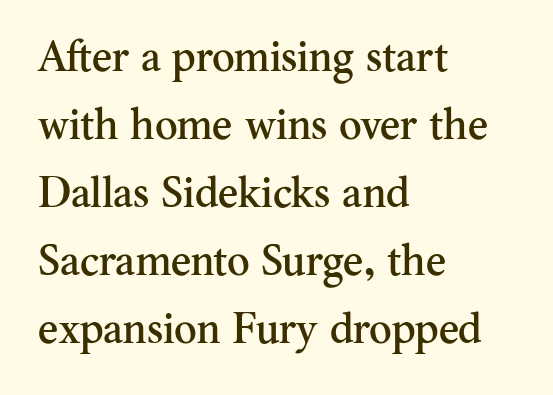
Every row of glyphs begins at an identical x-position on the left. Quick note: underline off. Honestly, the row spacing looks completely unremarkable. Think of a printed novel: that variable character pitch is what you see here. The rendering shows small feet on the letterforms — a serif design. Observe the ordinary spacing: letters are neighbours, not strangers.
